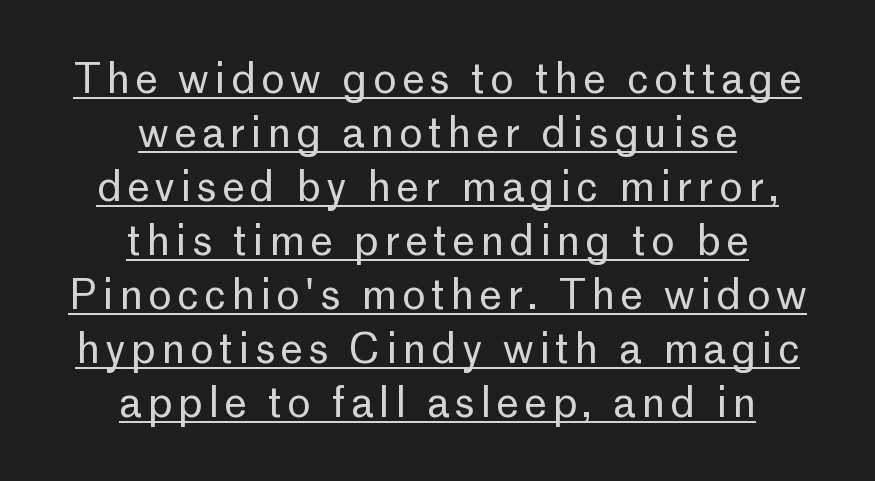
The image shows 40 px regular-weight sans-serif type, upright; set centered, normal line spacing (1.35x), underlined; low stroke contrast and a medium x-height.
